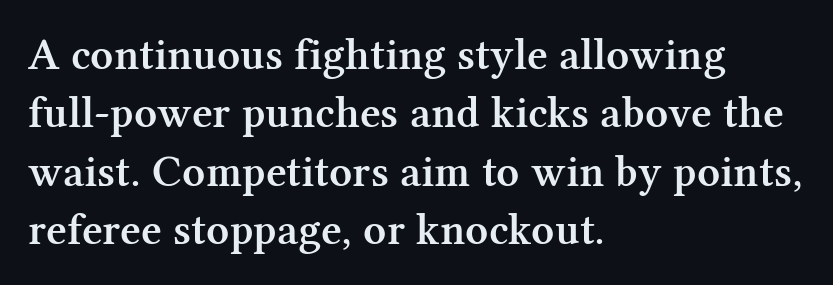
{"serif": "yes", "italic": "no", "bold": "semi", "weight": "semibold", "width": "normal", "stroke_contrast": "medium", "x_height": "medium", "monospaced": "no", "underline": "no", "align": "left", "line_spacing": "normal", "line_spacing_ratio": 1.3, "letter_spacing": "normal", "letter_spacing_em": 0.0, "glyph_px": 45}
